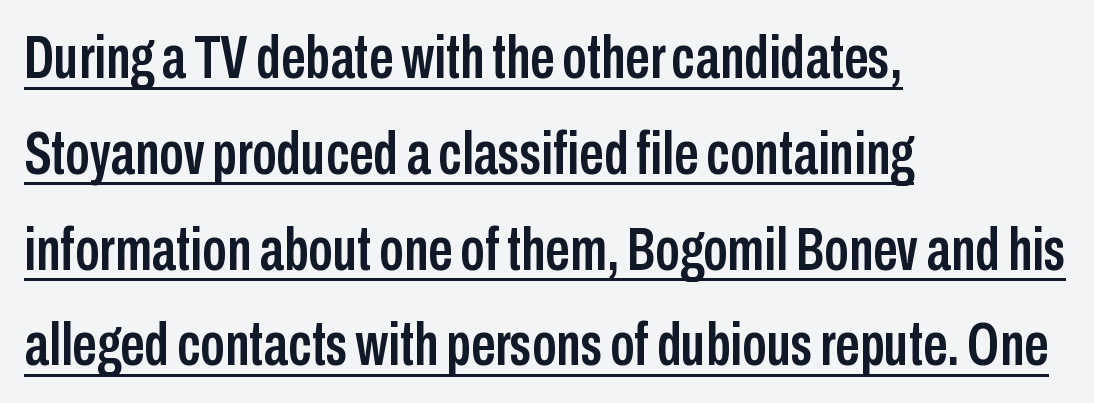
{"serif": "no", "italic": "no", "width": "condensed", "stroke_contrast": "low", "x_height": "medium", "monospaced": "no", "underline": "yes", "align": "left", "line_spacing": "normal", "line_spacing_ratio": 1.57, "letter_spacing": "normal", "letter_spacing_em": 0.0, "glyph_px": 61}
